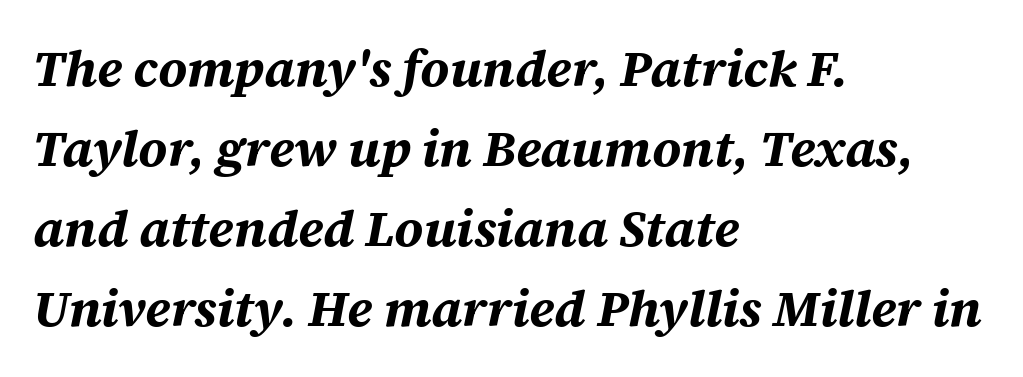
{"italic": "yes", "lean": "right", "slant_degrees": 12, "bold": "yes", "weight": "bold", "width": "normal", "stroke_contrast": "medium", "x_height": "large", "monospaced": "no", "underline": "no", "align": "left", "line_spacing": "normal", "line_spacing_ratio": 1.57, "letter_spacing": "normal", "letter_spacing_em": 0.0, "glyph_px": 51}
